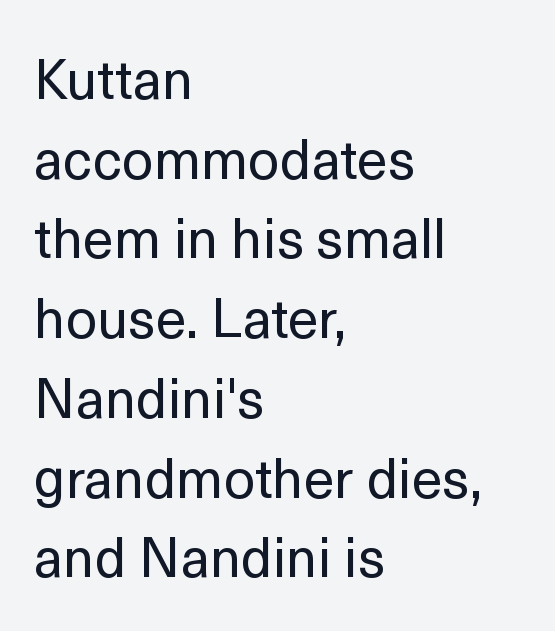
{"serif": "no", "italic": "no", "bold": "no", "weight": "regular", "width": "normal", "x_height": "medium", "monospaced": "no", "underline": "no", "align": "left", "line_spacing": "normal", "line_spacing_ratio": 1.45, "letter_spacing": "normal", "letter_spacing_em": 0.0, "glyph_px": 55}
